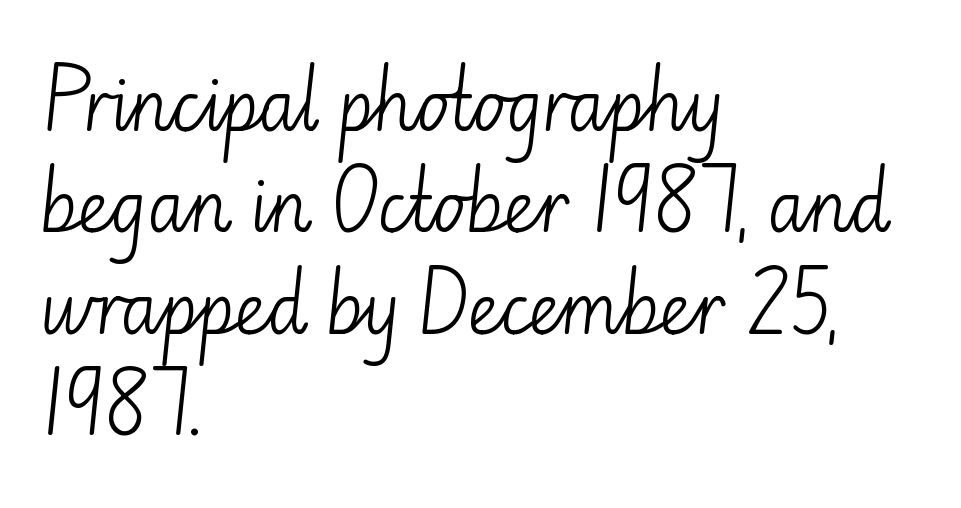
{"serif": "no", "bold": "no", "weight": "light", "width": "normal", "stroke_contrast": "low", "x_height": "small", "monospaced": "no", "underline": "no", "align": "left", "line_spacing": "normal", "line_spacing_ratio": 1.49, "letter_spacing": "normal", "letter_spacing_em": 0.0, "glyph_px": 68}
